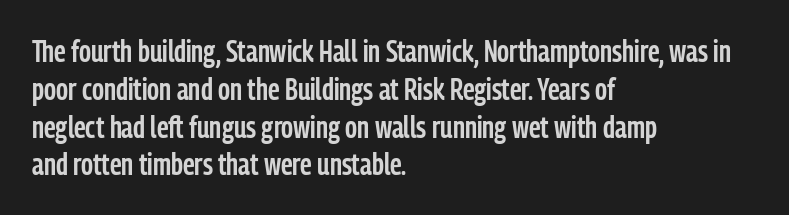
Q: Is the text bold? A: Semi-bold.
Q: Is the text italic (slanted)? A: No, it is upright.
Q: Is the typeface a serif or a sans-serif typeface? A: Sans-serif.
Q: Is the text underlined? A: No.
Q: How is the paragraph aligned? A: Left-aligned.
Q: Is the spacing between letters normal or unusually wide? A: Normal.
Q: Is the spacing between lines tight, normal or loose? A: Normal.
Q: Width (condensed, normal, or wide)? A: Condensed.
Q: Stroke contrast? A: Low.
Q: x-height? A: Medium.
Q: Monospaced? A: No.
